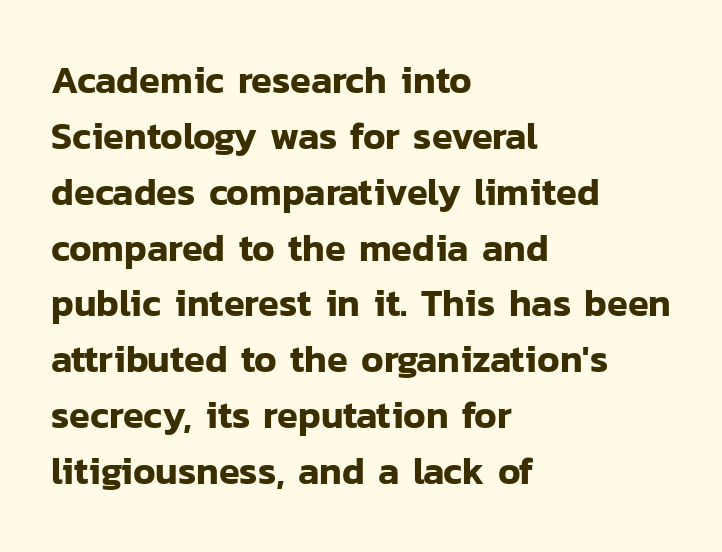
Q: Is the text italic (slanted)? A: No, it is upright.
Q: Is the typeface a serif or a sans-serif typeface? A: Sans-serif.
Q: Is the text underlined? A: No.
Q: How is the paragraph aligned? A: Left-aligned.
Q: Is the spacing between letters normal or unusually wide? A: Normal.
Q: Is the spacing between lines tight, normal or loose? A: Normal.
Q: Width (condensed, normal, or wide)? A: Normal.
Q: Stroke contrast? A: Low.
Q: x-height? A: Medium.
Q: Monospaced? A: No.
